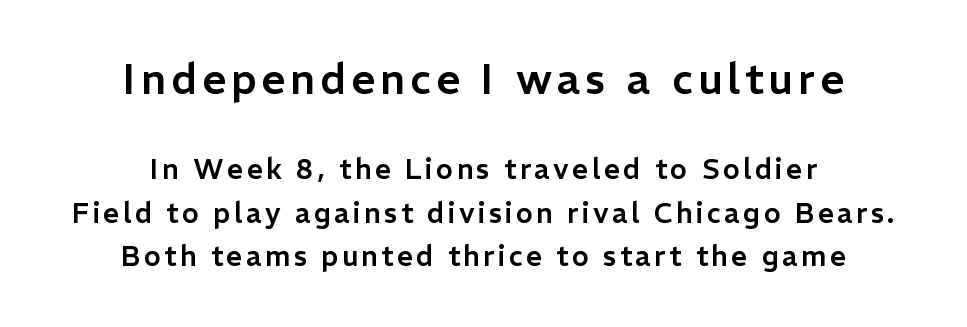
Q: Is the text italic (slanted)? A: No, it is upright.
Q: Is the typeface a serif or a sans-serif typeface? A: Sans-serif.
Q: Is the text underlined? A: No.
Q: How is the paragraph aligned? A: Centered.
Q: Is the spacing between lines tight, normal or loose? A: Normal.
Q: Which block of text is set in a larger size, the first (top) or the second (bottom)? A: The first (top) one.
Q: Width (condensed, normal, or wide)? A: Normal.
Q: Stroke contrast? A: Low.
Q: x-height? A: Medium.
Q: Monospaced? A: No.
